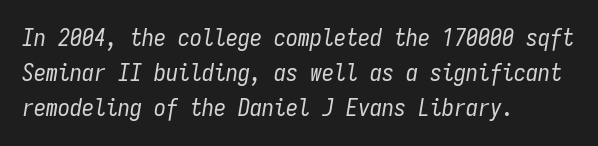
Q: Is the text bold? A: No.
Q: Is the text italic (slanted)? A: Yes, it leans right by about 9 degrees.
Q: Is the text underlined? A: No.
Q: How is the paragraph aligned? A: Left-aligned.
Q: Is the spacing between letters normal or unusually wide? A: Normal.
Q: Is the spacing between lines tight, normal or loose? A: Normal.
